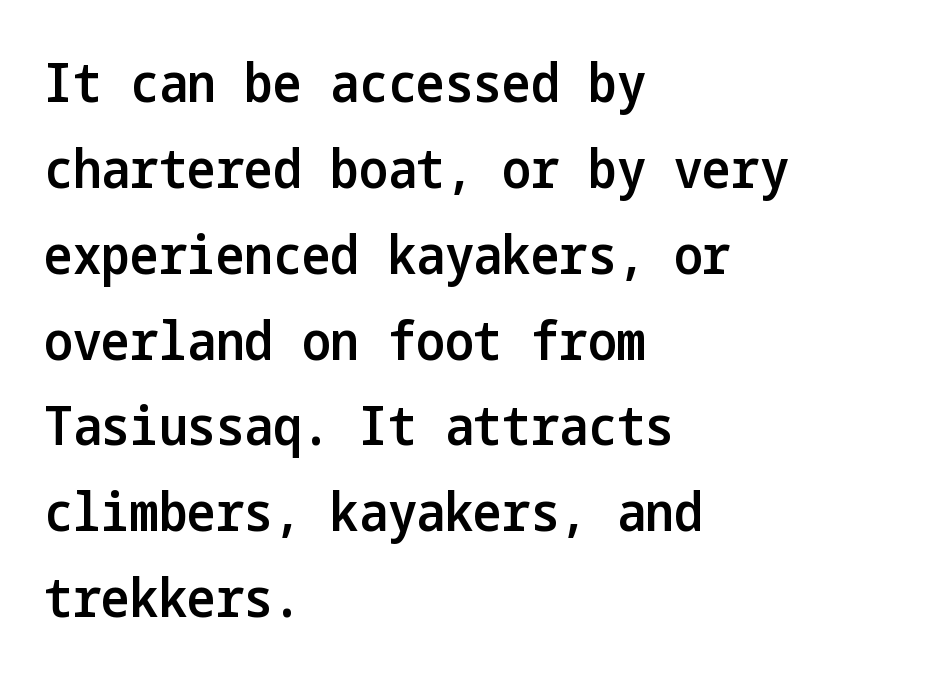
Q: Is the text bold? A: Semi-bold.
Q: Is the text italic (slanted)? A: No, it is upright.
Q: Is the typeface a serif or a sans-serif typeface? A: Sans-serif.
Q: Is the text underlined? A: No.
Q: How is the paragraph aligned? A: Left-aligned.
Q: Is the spacing between letters normal or unusually wide? A: Normal.
Q: Is the spacing between lines tight, normal or loose? A: Normal.
Q: Width (condensed, normal, or wide)? A: Condensed.
Q: Stroke contrast? A: Low.
Q: x-height? A: Medium.
